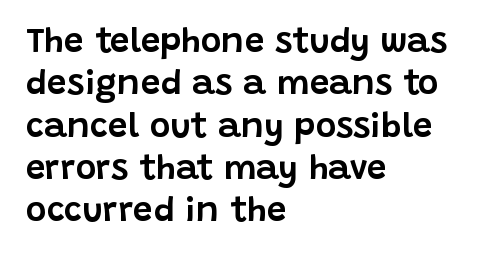
The image shows 35 px sans-serif type, upright; set left-aligned, line spacing 1.21x, normal letter spacing, not underlined; low stroke contrast and a large x-height.
